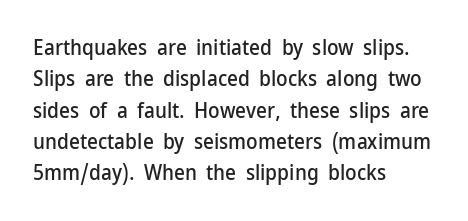
{"italic": "no", "underline": "no", "align": "left", "line_spacing": "normal", "line_spacing_ratio": 1.49, "letter_spacing": "normal", "letter_spacing_em": 0.0, "glyph_px": 21}
